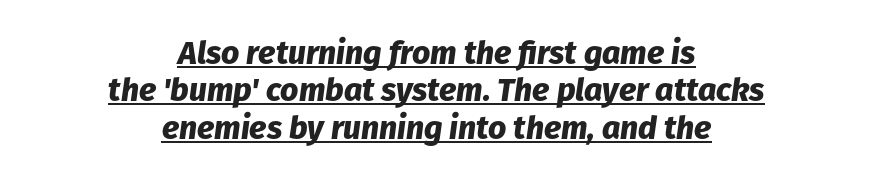
Nobody touched the tracking dial on this one. The letters are slanted; this is an italic face. This rendering uses center alignment, leaving both contours irregular but symmetric. Honestly, the underline is the first thing you notice here.
